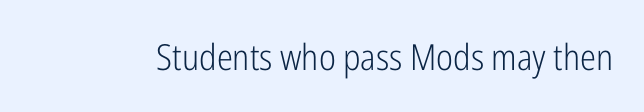
Q: Is the text bold? A: No.
Q: Is the text italic (slanted)? A: No, it is upright.
Q: Is the typeface a serif or a sans-serif typeface? A: Sans-serif.
Q: Is the text underlined? A: No.
Q: Is the spacing between letters normal or unusually wide? A: Normal.
Q: Width (condensed, normal, or wide)? A: Condensed.
Q: Stroke contrast? A: Low.
Q: x-height? A: Medium.
Q: Monospaced? A: No.
